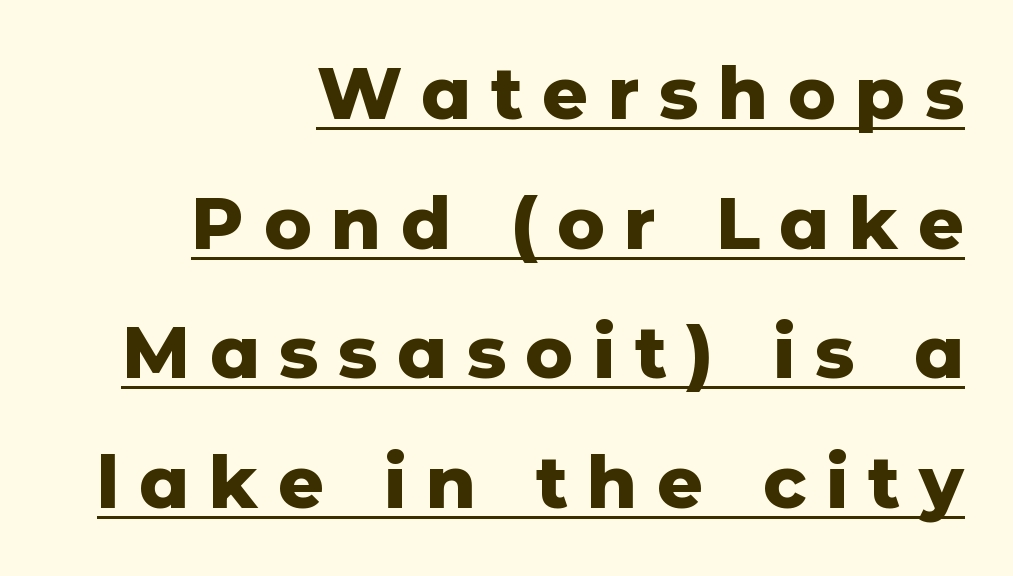
The image shows 72 px heavy sans-serif type, upright; set right-aligned, line spacing 1.8x, unusually wide letter spacing (+0.27 em), underlined; low stroke contrast and a medium x-height.
